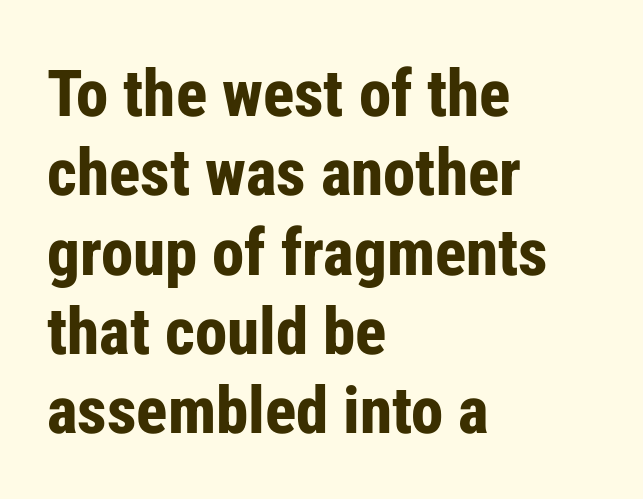
Descenders hang freely into open space. There is no visible air inserted between adjacent glyphs. Thick stems and heavy bowls — unmistakably bold. Classification — sans serif. Looks like regular typesetting: each glyph gets only the width it needs. A typesetter would mark this as roman, not italic.
